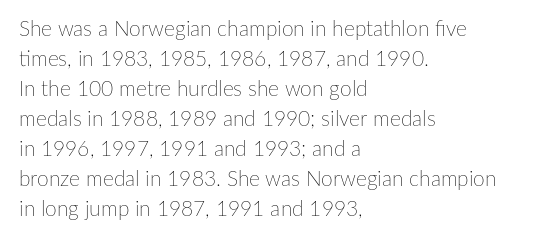
The image shows 21 px text type, upright; set left-aligned, normal line spacing (1.43x), normal letter spacing, not underlined.
